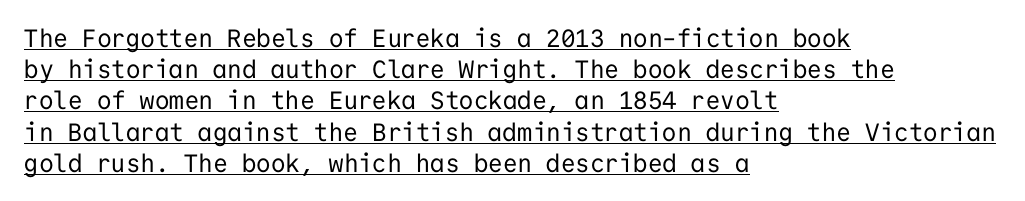
This sample carries an underscore along the baseline area. Teacher's note: observe the even left margin — that is flush-left alignment. The rows are spaced the way most documents space them. Every stem runs plumb, perpendicular to the baseline. Honestly, the letter spacing is just normal — you wouldn't notice it.
